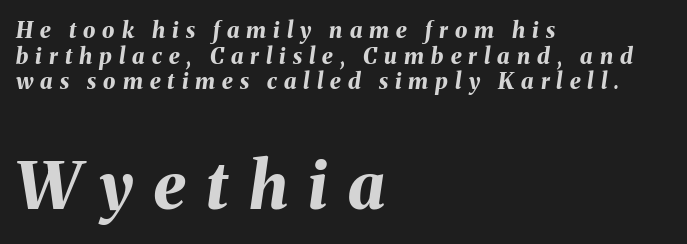
The image shows 65 px bold type, italic (leaning right); set left-aligned, line spacing 1.17x, unusually wide letter spacing (+0.32 em), not underlined; the second (bottom) block is 2.95x larger; medium stroke contrast and a medium x-height.
